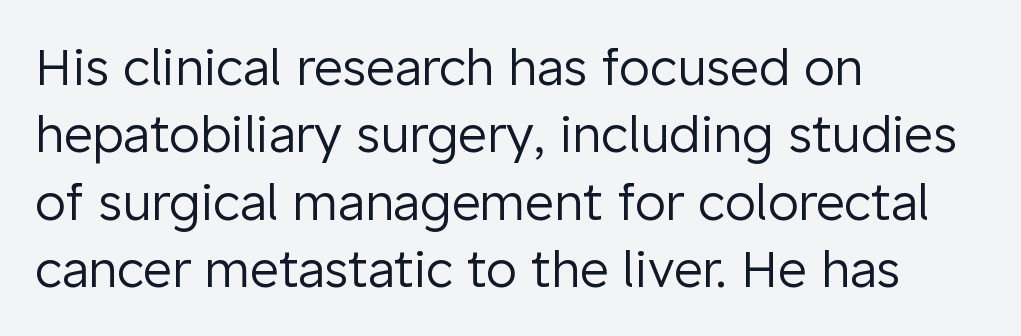
The image shows 50 px regular-weight sans-serif type, upright; set left-aligned, normal line spacing (1.35x), normal letter spacing, not underlined; low stroke contrast and a medium x-height.
